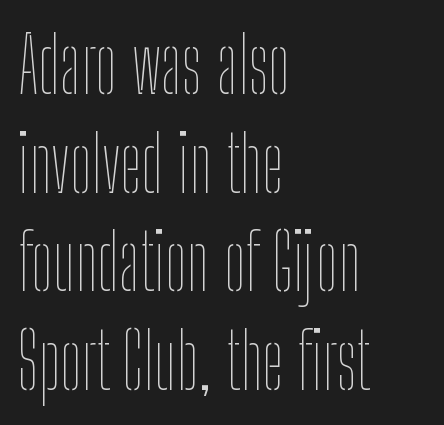
{"italic": "no", "bold": "no", "weight": "thin", "width": "condensed", "stroke_contrast": "low", "x_height": "medium", "monospaced": "no", "underline": "no", "align": "left", "line_spacing": "normal", "line_spacing_ratio": 1.28, "letter_spacing": "normal", "letter_spacing_em": 0.0, "glyph_px": 77}
